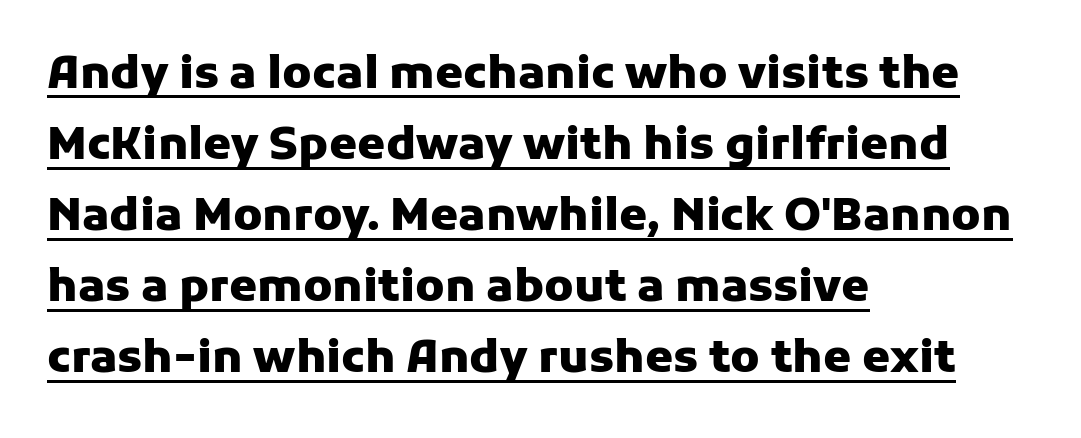
{"serif": "no", "italic": "no", "bold": "yes", "weight": "heavy", "width": "normal", "stroke_contrast": "low", "x_height": "medium", "monospaced": "no", "underline": "yes", "align": "left", "line_spacing": "normal", "line_spacing_ratio": 1.58, "letter_spacing": "normal", "letter_spacing_em": 0.0, "glyph_px": 45}
